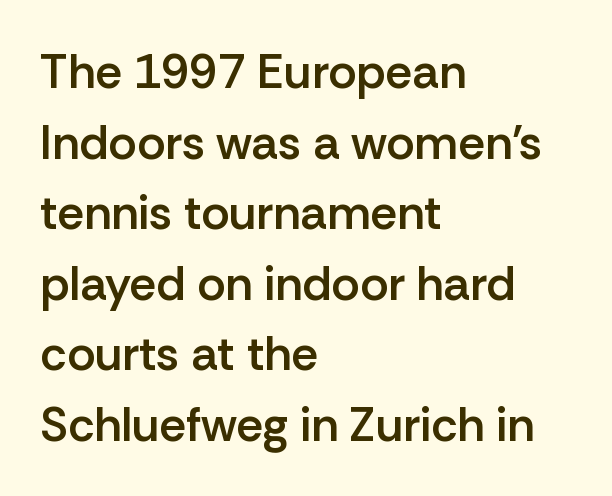
The image shows 48 px semibold sans-serif type, upright; set left-aligned, normal line spacing (1.47x), normal letter spacing, not underlined; low stroke contrast and a medium x-height.
